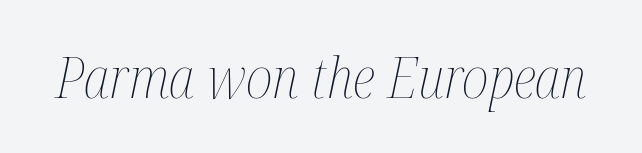
Q: Is the text bold? A: No.
Q: Is the text italic (slanted)? A: Yes, it leans right by about 12 degrees.
Q: Is the text underlined? A: No.
Q: Is the spacing between letters normal or unusually wide? A: Normal.
Q: Width (condensed, normal, or wide)? A: Condensed.
Q: Stroke contrast? A: Medium.
Q: x-height? A: Medium.
Q: Monospaced? A: No.
